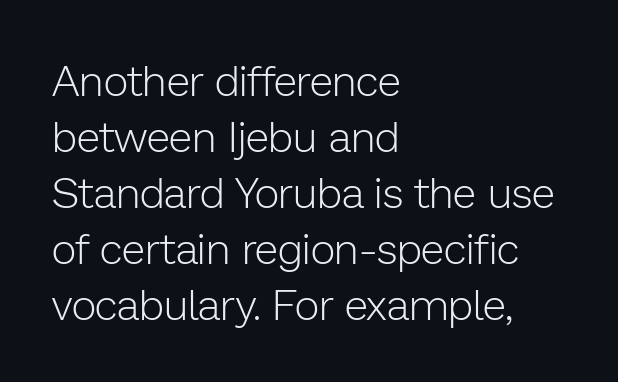
The image shows 43 px light sans-serif type, upright; set left-aligned, normal line spacing (1.3x), normal letter spacing, not underlined; low stroke contrast and a medium x-height.
